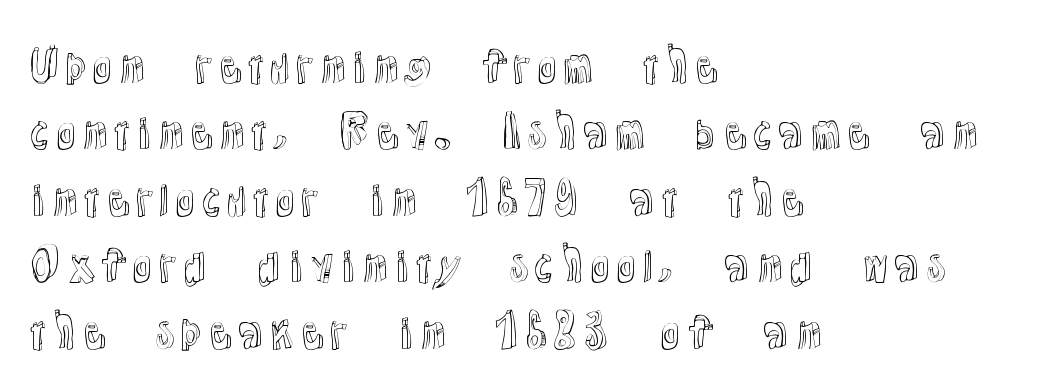
Q: Is the text italic (slanted)? A: No, it is upright.
Q: Is the text underlined? A: No.
Q: How is the paragraph aligned? A: Left-aligned.
Q: Is the spacing between letters normal or unusually wide? A: Normal.
Q: Is the spacing between lines tight, normal or loose? A: Normal.
Q: Width (condensed, normal, or wide)? A: Normal.
Q: x-height? A: Medium.
Q: Monospaced? A: No.
